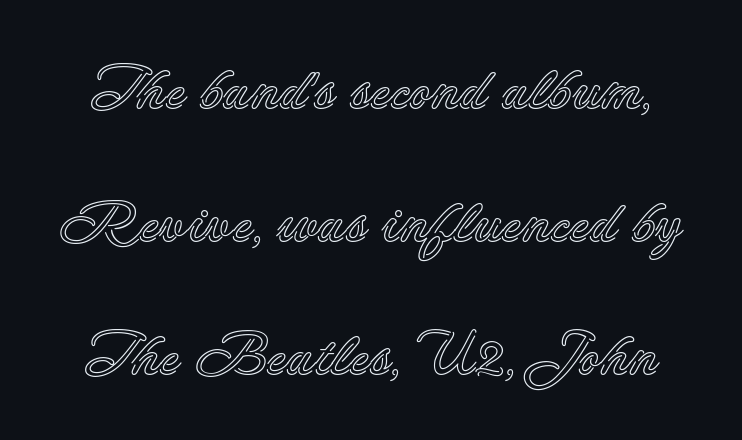
{"width": "normal", "x_height": "small", "monospaced": "no", "underline": "no", "line_spacing": "loose", "line_spacing_ratio": 2.22, "letter_spacing": "normal", "letter_spacing_em": 0.0, "glyph_px": 60}
